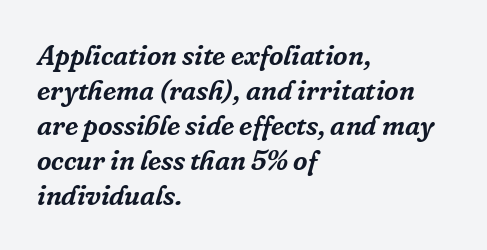
The image shows 28 px serif type, italic (leaning right); set left-aligned, normal line spacing (1.25x), normal letter spacing, not underlined; low stroke contrast and a medium x-height.
